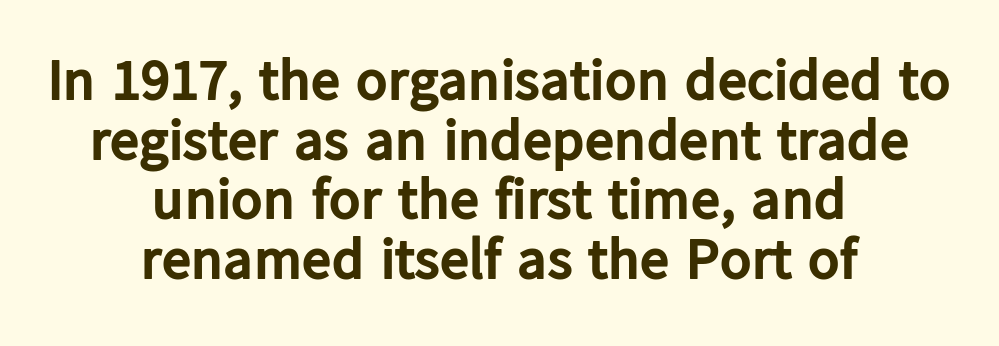
Note the varied advance widths — an 'i' is clearly narrower than an 'm'. Pretty heavy lettering here — definitely bold. I'd call this a sans setting — the letters go barefoot. The space directly below the letters is spotless. Very little white space separates one row of letters from the next. Where is the straight margin? There isn't one; the lines are centered.
